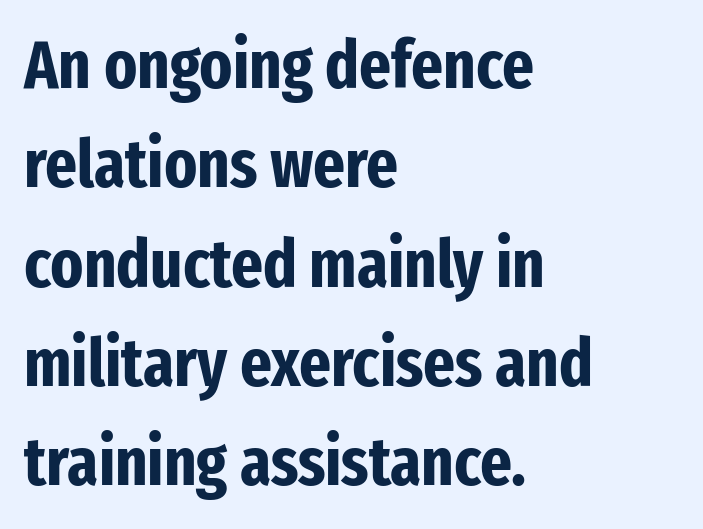
Q: Is the text bold? A: Yes.
Q: Is the text italic (slanted)? A: No, it is upright.
Q: Is the typeface a serif or a sans-serif typeface? A: Sans-serif.
Q: Is the text underlined? A: No.
Q: How is the paragraph aligned? A: Left-aligned.
Q: Is the spacing between letters normal or unusually wide? A: Normal.
Q: Is the spacing between lines tight, normal or loose? A: Normal.
Q: Width (condensed, normal, or wide)? A: Condensed.
Q: Stroke contrast? A: Low.
Q: x-height? A: Medium.
Q: Monospaced? A: No.
